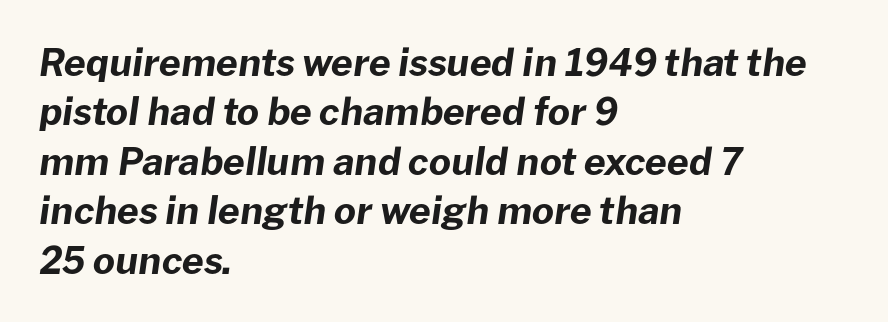
Q: Is the text bold? A: Yes.
Q: Is the text italic (slanted)? A: Yes, it leans right by about 8 degrees.
Q: Is the text underlined? A: No.
Q: How is the paragraph aligned? A: Left-aligned.
Q: Is the spacing between letters normal or unusually wide? A: Normal.
Q: Is the spacing between lines tight, normal or loose? A: Normal.
Q: Width (condensed, normal, or wide)? A: Normal.
Q: Stroke contrast? A: Low.
Q: x-height? A: Medium.
Q: Monospaced? A: No.
